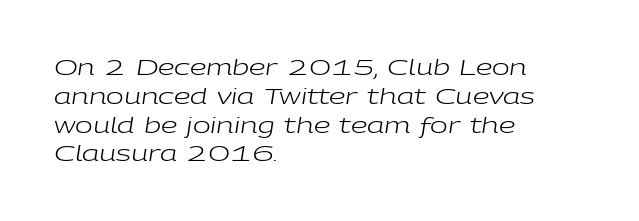
{"italic": "yes", "lean": "right", "slant_degrees": 9, "bold": "no", "underline": "no", "align": "left", "line_spacing": "normal", "line_spacing_ratio": 1.37, "letter_spacing": "normal", "letter_spacing_em": 0.0, "glyph_px": 21}
